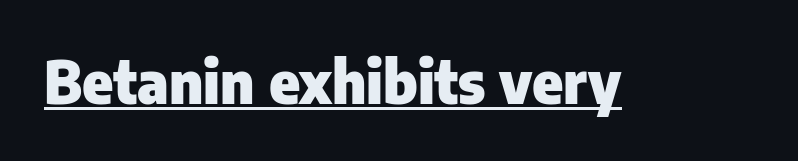
The image shows 58 px heavy sans-serif type, upright; set normal letter spacing, underlined; low stroke contrast and a medium x-height.
